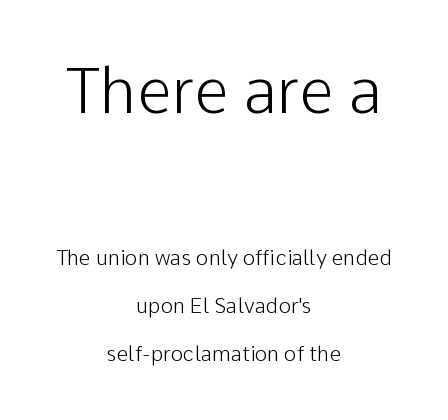
Q: Is the text bold? A: No.
Q: Is the text italic (slanted)? A: No, it is upright.
Q: Is the typeface a serif or a sans-serif typeface? A: Sans-serif.
Q: Is the text underlined? A: No.
Q: How is the paragraph aligned? A: Centered.
Q: Is the spacing between letters normal or unusually wide? A: Normal.
Q: Is the spacing between lines tight, normal or loose? A: Loose.
Q: Which block of text is set in a larger size, the first (top) or the second (bottom)? A: The first (top) one.
Q: Width (condensed, normal, or wide)? A: Normal.
Q: Stroke contrast? A: Low.
Q: x-height? A: Medium.
Q: Monospaced? A: No.
